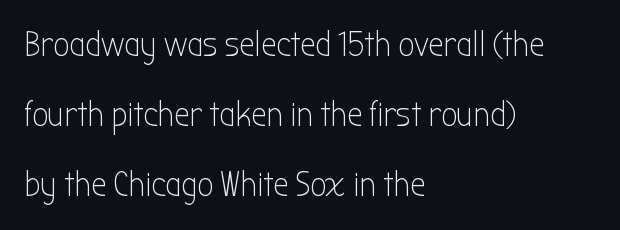
Compared with a centered layout, this one pins lines to the left instead. Spacing verdict: proportional, widths tailored to each character. Unlike a traditional serif, this face leaves its strokes unadorned. A roman cut, with each character standing at attention. Nobody touched the tracking dial on this one.
